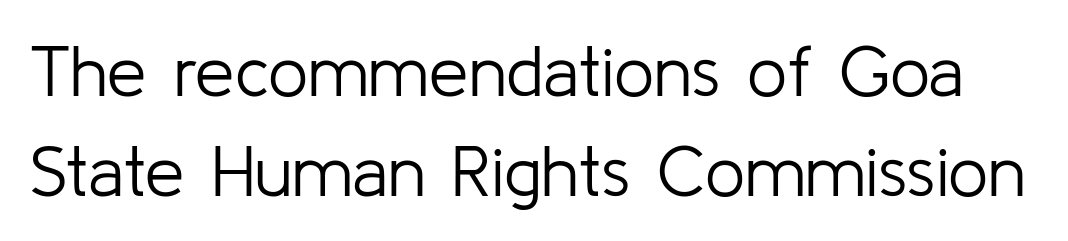
Q: Is the text bold? A: No.
Q: Is the text italic (slanted)? A: No, it is upright.
Q: Is the typeface a serif or a sans-serif typeface? A: Sans-serif.
Q: Is the text underlined? A: No.
Q: Is the spacing between letters normal or unusually wide? A: Normal.
Q: Is the spacing between lines tight, normal or loose? A: Normal.
Q: Width (condensed, normal, or wide)? A: Normal.
Q: Stroke contrast? A: Low.
Q: x-height? A: Medium.
Q: Monospaced? A: No.
